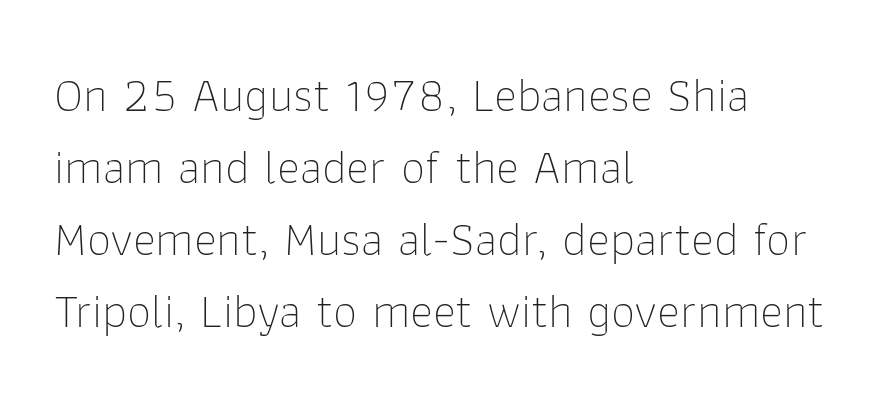
Q: Is the text bold? A: No.
Q: Is the text italic (slanted)? A: No, it is upright.
Q: Is the typeface a serif or a sans-serif typeface? A: Sans-serif.
Q: Is the text underlined? A: No.
Q: How is the paragraph aligned? A: Left-aligned.
Q: Is the spacing between letters normal or unusually wide? A: Normal.
Q: Is the spacing between lines tight, normal or loose? A: Normal.
Q: Width (condensed, normal, or wide)? A: Normal.
Q: Stroke contrast? A: Low.
Q: x-height? A: Medium.
Q: Monospaced? A: No.
